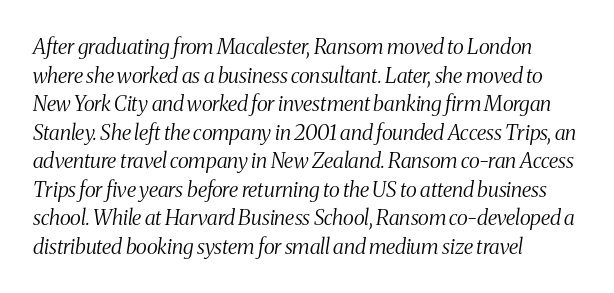
Q: Is the text bold? A: No.
Q: Is the text italic (slanted)? A: Yes, it leans right by about 8 degrees.
Q: Is the text underlined? A: No.
Q: How is the paragraph aligned? A: Left-aligned.
Q: Is the spacing between letters normal or unusually wide? A: Normal.
Q: Is the spacing between lines tight, normal or loose? A: Normal.
